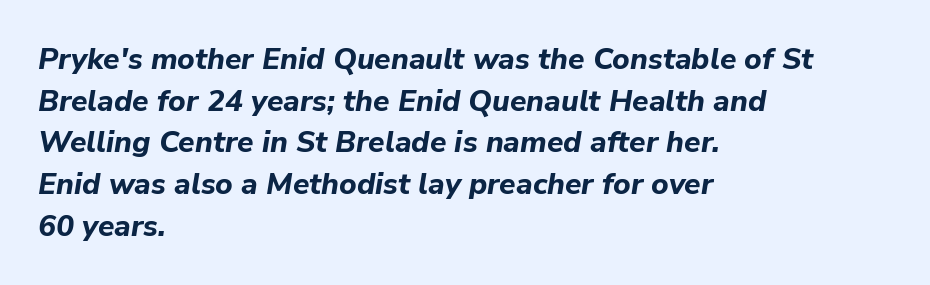
{"italic": "yes", "lean": "right", "slant_degrees": 9, "bold": "yes", "weight": "bold", "width": "normal", "stroke_contrast": "low", "x_height": "medium", "monospaced": "no", "underline": "no", "align": "left", "line_spacing": "normal", "line_spacing_ratio": 1.39, "letter_spacing": "normal", "letter_spacing_em": 0.0, "glyph_px": 30}
